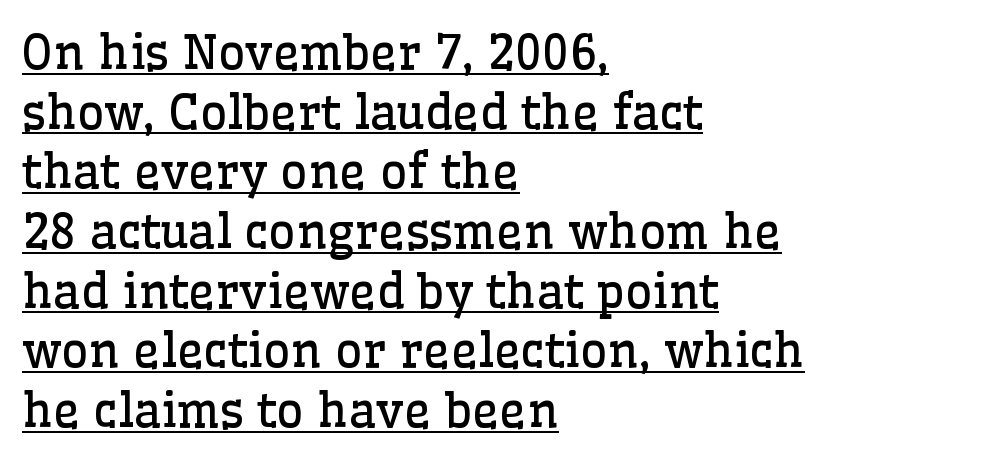
Q: Is the text bold? A: No.
Q: Is the text italic (slanted)? A: No, it is upright.
Q: Is the typeface a serif or a sans-serif typeface? A: Serif.
Q: Is the text underlined? A: Yes.
Q: How is the paragraph aligned? A: Left-aligned.
Q: Is the spacing between letters normal or unusually wide? A: Normal.
Q: Is the spacing between lines tight, normal or loose? A: Normal.
Q: Width (condensed, normal, or wide)? A: Normal.
Q: Stroke contrast? A: Low.
Q: x-height? A: Medium.
Q: Monospaced? A: No.
